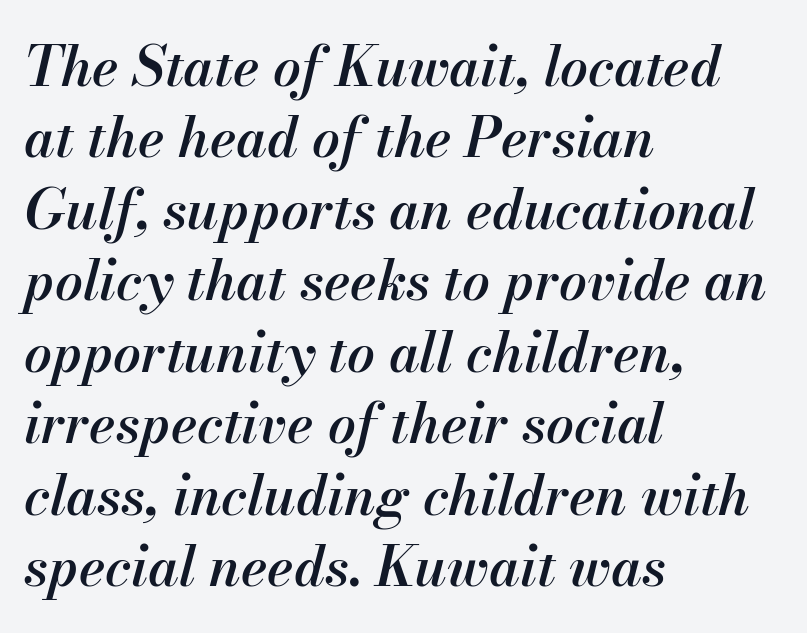
Q: Is the text bold? A: Semi-bold.
Q: Is the text italic (slanted)? A: Yes, it leans right by about 13 degrees.
Q: Is the text underlined? A: No.
Q: How is the paragraph aligned? A: Left-aligned.
Q: Is the spacing between letters normal or unusually wide? A: Normal.
Q: Is the spacing between lines tight, normal or loose? A: Normal.
Q: Width (condensed, normal, or wide)? A: Normal.
Q: Stroke contrast? A: Medium.
Q: x-height? A: Small.
Q: Monospaced? A: No.
